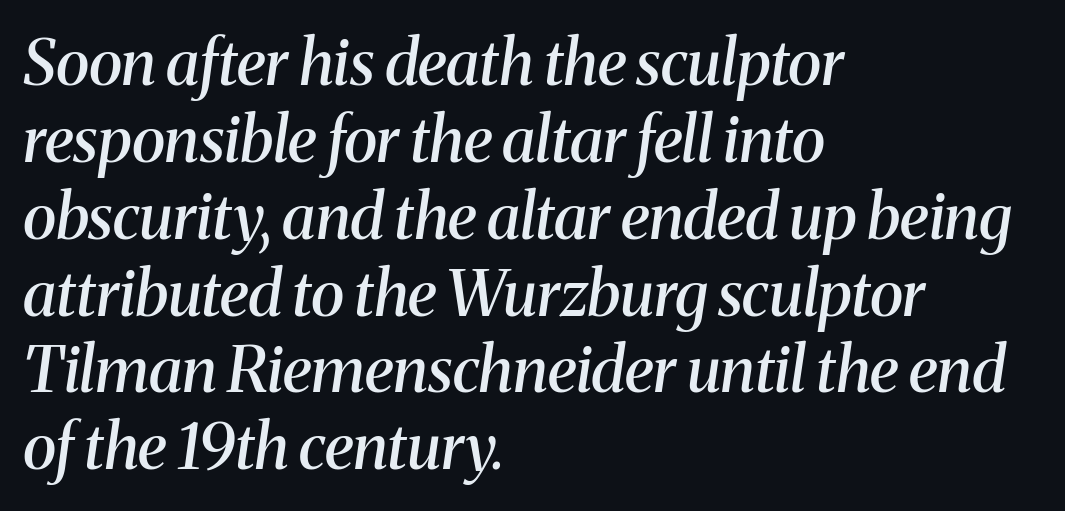
Q: Is the text bold? A: Semi-bold.
Q: Is the text italic (slanted)? A: Yes, it leans right by about 8 degrees.
Q: Is the typeface a serif or a sans-serif typeface? A: Serif.
Q: Is the text underlined? A: No.
Q: How is the paragraph aligned? A: Left-aligned.
Q: Is the spacing between letters normal or unusually wide? A: Normal.
Q: Width (condensed, normal, or wide)? A: Normal.
Q: Stroke contrast? A: Medium.
Q: x-height? A: Medium.
Q: Monospaced? A: No.
